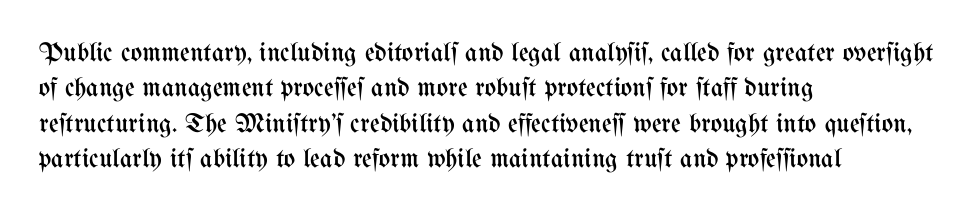
{"italic": "no", "bold": "no", "underline": "no", "align": "left", "line_spacing": "normal", "line_spacing_ratio": 1.31, "letter_spacing": "normal", "letter_spacing_em": 0.0, "glyph_px": 27}
